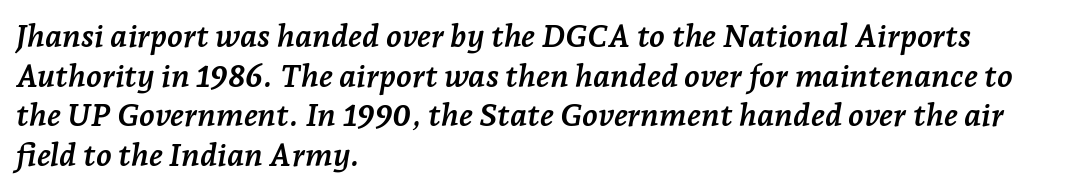
Q: Is the text bold? A: Yes.
Q: Is the text italic (slanted)? A: Yes, it leans right by about 7 degrees.
Q: Is the typeface a serif or a sans-serif typeface? A: Serif.
Q: Is the text underlined? A: No.
Q: How is the paragraph aligned? A: Left-aligned.
Q: Is the spacing between letters normal or unusually wide? A: Normal.
Q: Width (condensed, normal, or wide)? A: Normal.
Q: Stroke contrast? A: Low.
Q: x-height? A: Medium.
Q: Monospaced? A: No.
